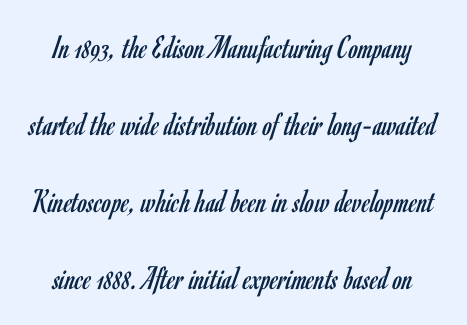
The image shows 34 px regular-weight, condensed sans-serif type; set loose line spacing (2.26x), normal letter spacing, not underlined; low stroke contrast and a small x-height.
